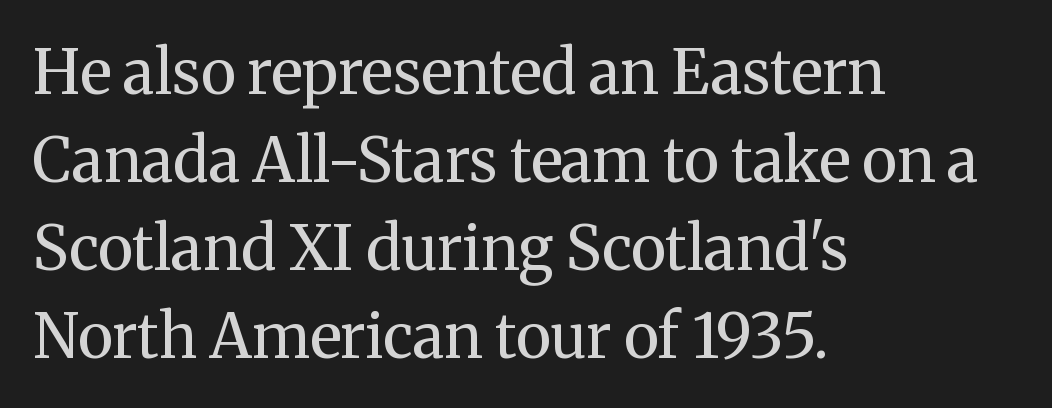
{"serif": "yes", "italic": "no", "bold": "no", "weight": "regular", "width": "normal", "stroke_contrast": "medium", "x_height": "medium", "monospaced": "no", "underline": "no", "align": "left", "line_spacing": "normal", "line_spacing_ratio": 1.44, "letter_spacing": "normal", "letter_spacing_em": 0.0, "glyph_px": 61}
